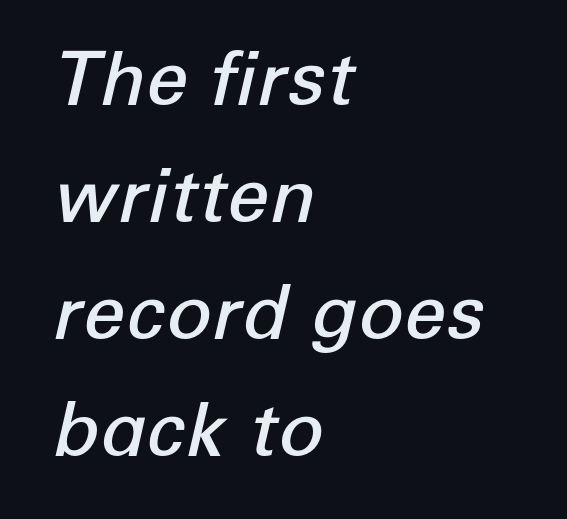
I'd describe the lettering as semibold — firm but not a full bold. How would I describe the line gaps? Plain and ordinary. Descenders are the only things crossing below the line. In CSS terms this would be text-align: left. The letters sit at their default tracking, neither squeezed nor spread.
